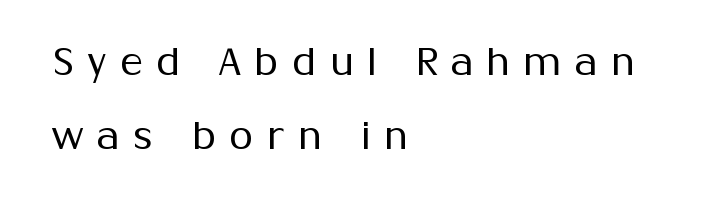
Q: Is the text bold? A: No.
Q: Is the text italic (slanted)? A: No, it is upright.
Q: Is the typeface a serif or a sans-serif typeface? A: Sans-serif.
Q: Is the text underlined? A: No.
Q: How is the paragraph aligned? A: Left-aligned.
Q: Is the spacing between letters normal or unusually wide? A: Unusually wide.
Q: Is the spacing between lines tight, normal or loose? A: Loose.
Q: Width (condensed, normal, or wide)? A: Normal.
Q: Stroke contrast? A: Medium.
Q: x-height? A: Medium.
Q: Monospaced? A: No.
